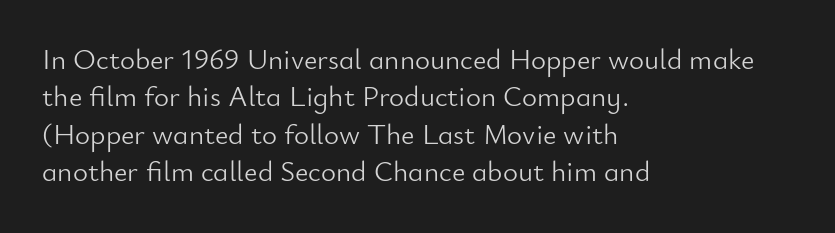
Q: Is the text bold? A: No.
Q: Is the text italic (slanted)? A: No, it is upright.
Q: Is the typeface a serif or a sans-serif typeface? A: Sans-serif.
Q: Is the text underlined? A: No.
Q: How is the paragraph aligned? A: Left-aligned.
Q: Is the spacing between letters normal or unusually wide? A: Normal.
Q: Is the spacing between lines tight, normal or loose? A: Normal.
Q: Width (condensed, normal, or wide)? A: Normal.
Q: Stroke contrast? A: Low.
Q: x-height? A: Small.
Q: Monospaced? A: No.
